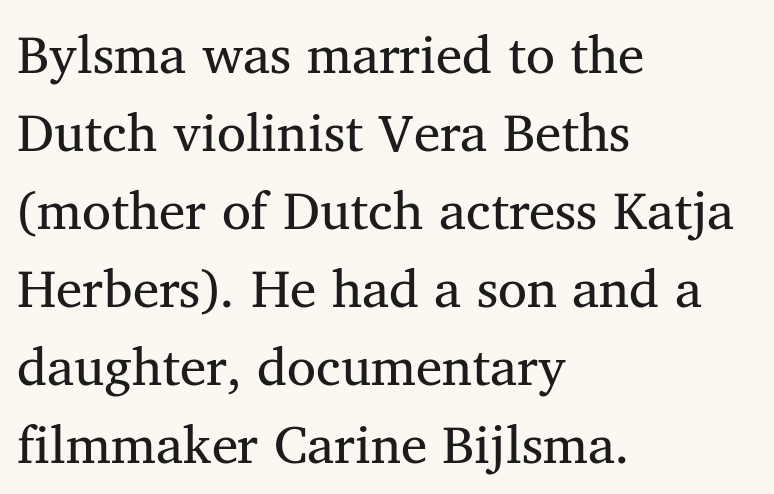
The image shows 53 px regular-weight serif type; set left-aligned, normal line spacing (1.47x), normal letter spacing, not underlined; medium stroke contrast and a medium x-height.
